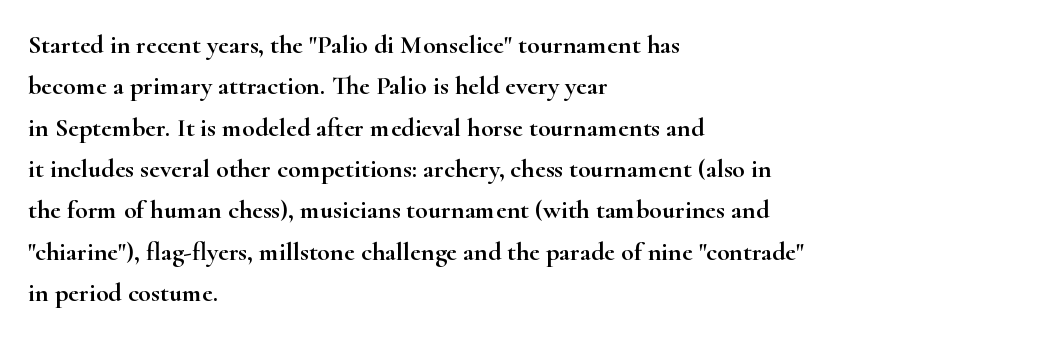
Q: Is the text italic (slanted)? A: No, it is upright.
Q: Is the text underlined? A: No.
Q: How is the paragraph aligned? A: Left-aligned.
Q: Is the spacing between letters normal or unusually wide? A: Normal.
Q: Is the spacing between lines tight, normal or loose? A: Normal.
